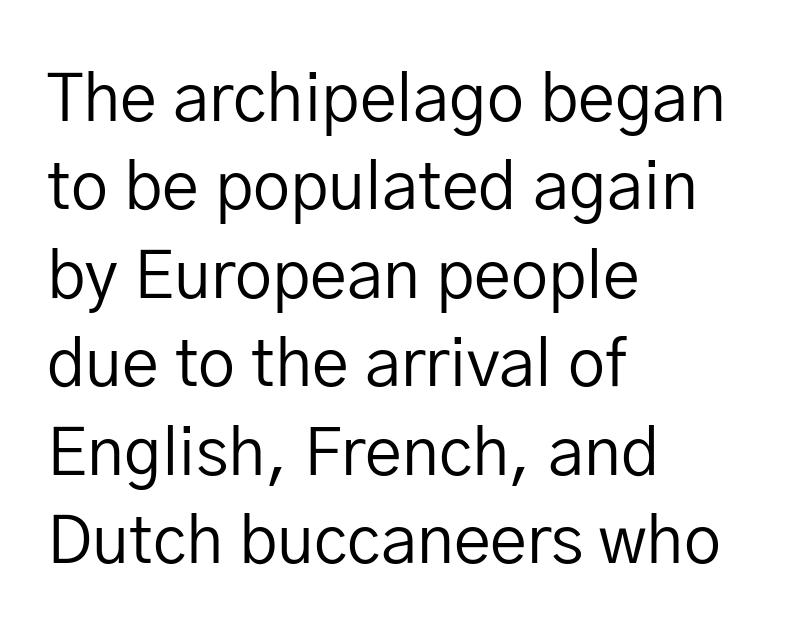
Q: Is the text bold? A: No.
Q: Is the text italic (slanted)? A: No, it is upright.
Q: Is the typeface a serif or a sans-serif typeface? A: Sans-serif.
Q: Is the text underlined? A: No.
Q: How is the paragraph aligned? A: Left-aligned.
Q: Is the spacing between letters normal or unusually wide? A: Normal.
Q: Is the spacing between lines tight, normal or loose? A: Normal.
Q: Width (condensed, normal, or wide)? A: Normal.
Q: Stroke contrast? A: Low.
Q: x-height? A: Medium.
Q: Monospaced? A: No.
